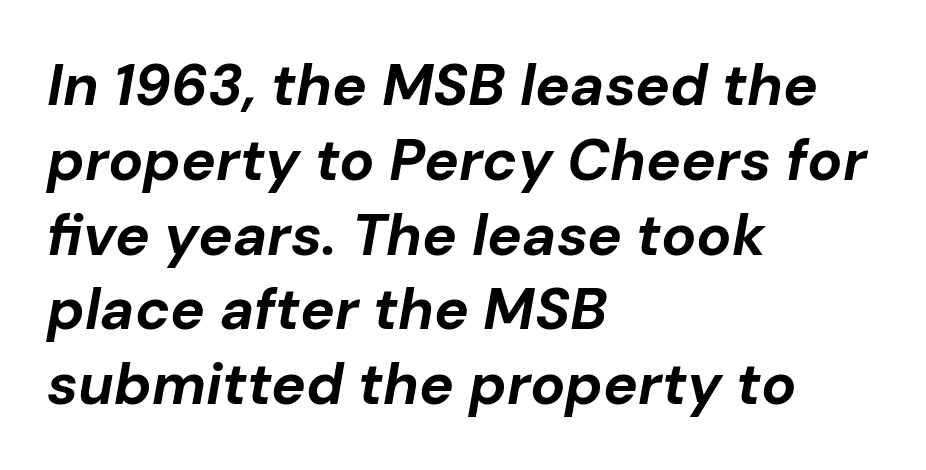
Q: Is the text bold? A: Yes.
Q: Is the text italic (slanted)? A: Yes, it leans right by about 10 degrees.
Q: Is the text underlined? A: No.
Q: How is the paragraph aligned? A: Left-aligned.
Q: Is the spacing between letters normal or unusually wide? A: Normal.
Q: Is the spacing between lines tight, normal or loose? A: Normal.
Q: Width (condensed, normal, or wide)? A: Normal.
Q: Stroke contrast? A: Low.
Q: x-height? A: Medium.
Q: Monospaced? A: No.
